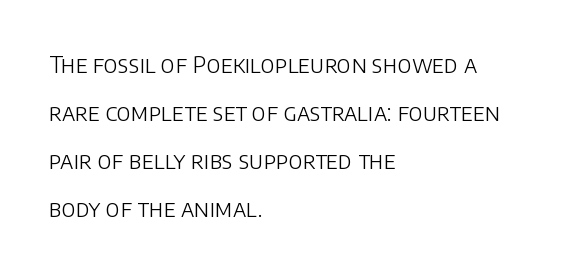
{"italic": "no", "bold": "no", "underline": "no", "align": "left", "line_spacing": "loose", "line_spacing_ratio": 2.09, "letter_spacing": "normal", "letter_spacing_em": 0.0, "glyph_px": 23}
